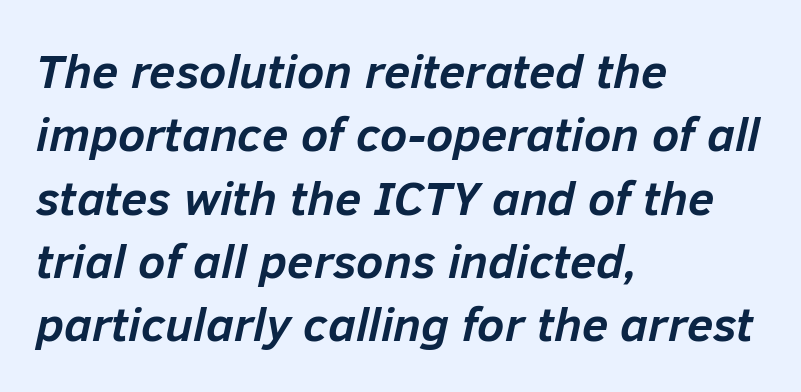
The image shows 48 px semibold type, italic (leaning right); set left-aligned, normal line spacing (1.32x), normal letter spacing, not underlined; low stroke contrast and a medium x-height.
